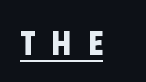
{"serif": "no", "bold": "yes", "weight": "bold", "width": "condensed", "stroke_contrast": "low", "x_height": "large", "monospaced": "no", "underline": "yes", "letter_spacing": "wide", "letter_spacing_em": 0.49, "glyph_px": 34}
